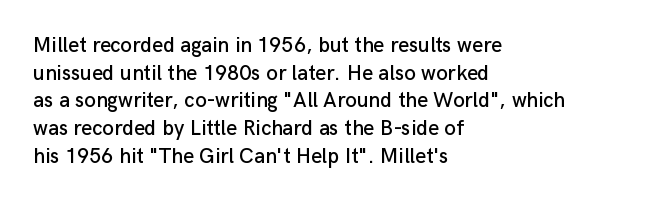
The image shows 21 px text type, upright; set left-aligned, normal line spacing (1.32x), normal letter spacing, not underlined.
